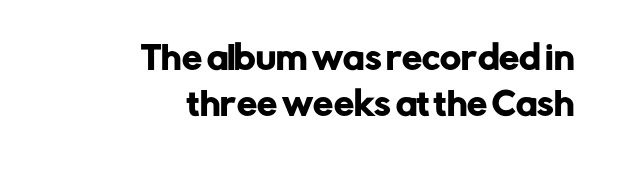
The image shows 32 px sans-serif type, upright; set right-aligned, normal line spacing (1.45x), normal letter spacing, not underlined; low stroke contrast and a medium x-height.
